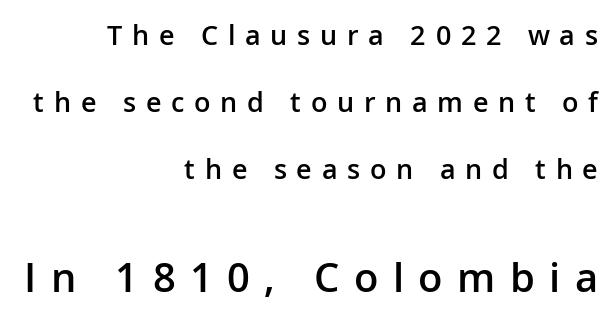
The image shows 40 px semibold sans-serif type, upright; set right-aligned, loose line spacing (2.49x), unusually wide letter spacing (+0.36 em), not underlined; the second (bottom) block is 1.48x larger; low stroke contrast and a medium x-height.
